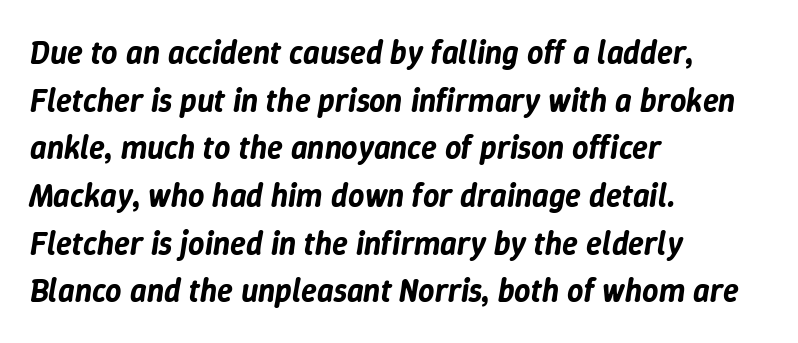
{"italic": "yes", "lean": "right", "slant_degrees": 9, "width": "normal", "stroke_contrast": "low", "x_height": "medium", "monospaced": "no", "underline": "no", "align": "left", "line_spacing": "normal", "line_spacing_ratio": 1.49, "letter_spacing": "normal", "letter_spacing_em": 0.0, "glyph_px": 32}
